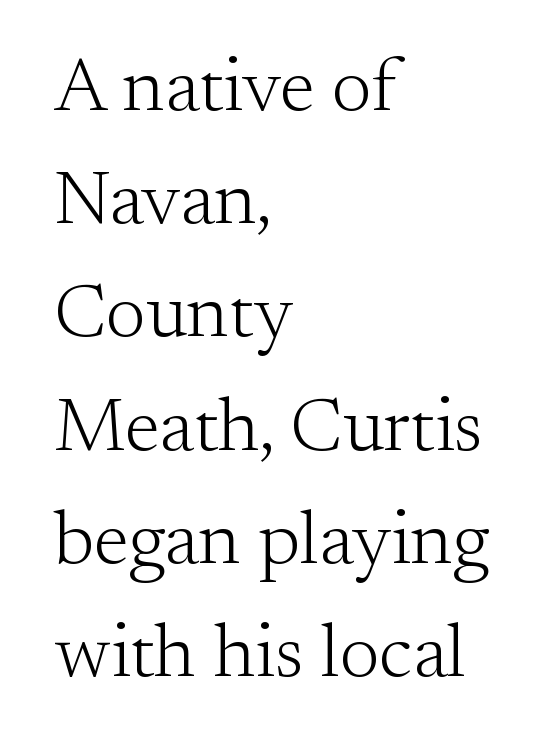
Q: Is the text bold? A: No.
Q: Is the text italic (slanted)? A: No, it is upright.
Q: Is the typeface a serif or a sans-serif typeface? A: Serif.
Q: Is the text underlined? A: No.
Q: How is the paragraph aligned? A: Left-aligned.
Q: Is the spacing between letters normal or unusually wide? A: Normal.
Q: Is the spacing between lines tight, normal or loose? A: Normal.
Q: Width (condensed, normal, or wide)? A: Normal.
Q: Stroke contrast? A: Medium.
Q: x-height? A: Small.
Q: Monospaced? A: No.
